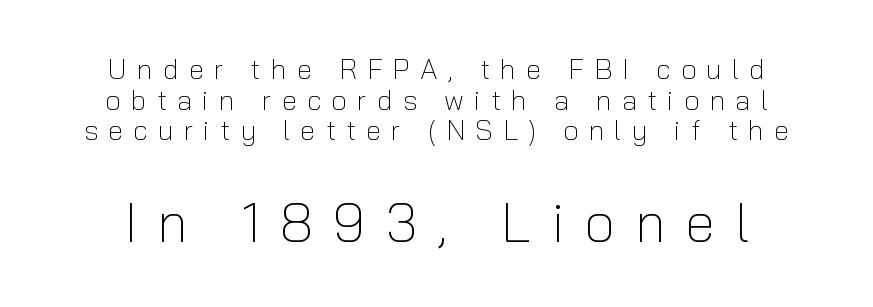
{"serif": "no", "italic": "no", "bold": "no", "weight": "light", "width": "normal", "stroke_contrast": "low", "x_height": "medium", "monospaced": "no", "underline": "no", "line_spacing": "tight", "line_spacing_ratio": 1.09, "letter_spacing": "wide", "letter_spacing_em": 0.36, "larger_block": "second", "size_ratio": 1.96, "glyph_px": 55}
